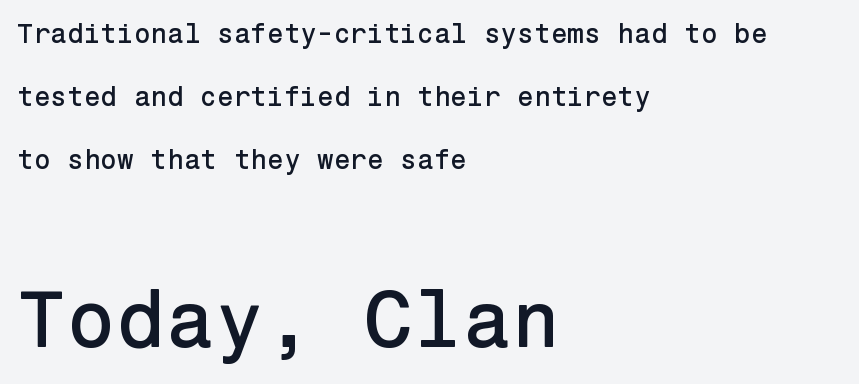
{"serif": "no", "italic": "no", "width": "normal", "stroke_contrast": "low", "x_height": "medium", "underline": "no", "align": "left", "line_spacing": "loose", "line_spacing_ratio": 2.33, "letter_spacing": "normal", "letter_spacing_em": 0.0, "larger_block": "second", "size_ratio": 2.96, "glyph_px": 80}
